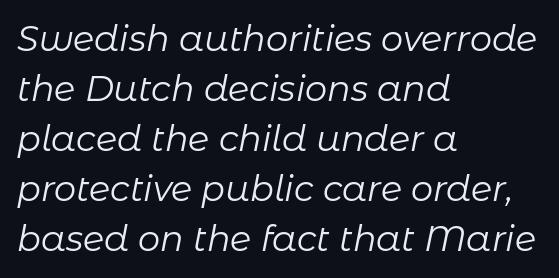
{"italic": "yes", "lean": "right", "slant_degrees": 11, "bold": "no", "weight": "regular", "width": "normal", "stroke_contrast": "low", "x_height": "medium", "monospaced": "no", "underline": "no", "align": "left", "line_spacing": "normal", "line_spacing_ratio": 1.43, "letter_spacing": "normal", "letter_spacing_em": 0.0, "glyph_px": 35}
